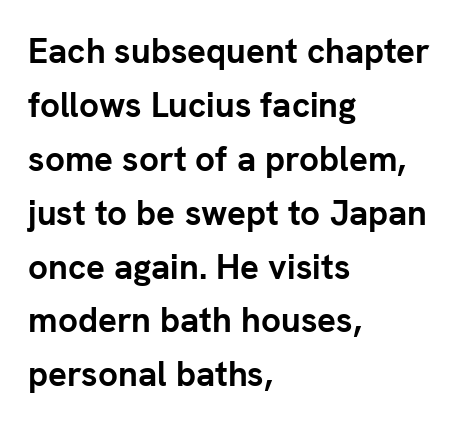
The image shows 35 px semibold sans-serif type, upright; set left-aligned, normal line spacing (1.54x), normal letter spacing, not underlined; low stroke contrast and a medium x-height.
